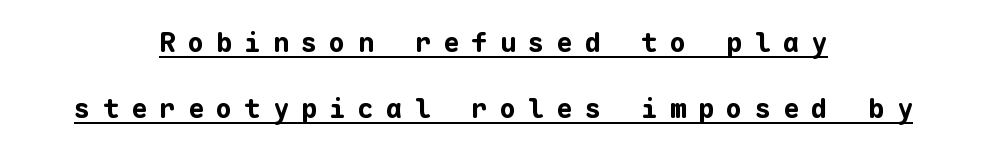
{"italic": "no", "bold": "yes", "underline": "yes", "align": "center", "line_spacing": "loose", "line_spacing_ratio": 2.46, "letter_spacing": "wide", "letter_spacing_em": 0.45, "glyph_px": 27}
